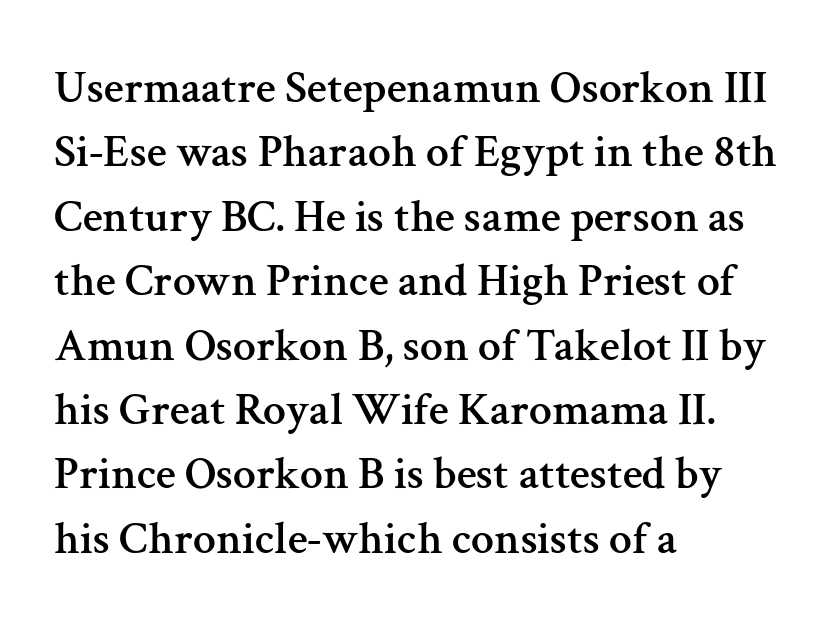
{"serif": "yes", "italic": "no", "width": "normal", "stroke_contrast": "medium", "x_height": "medium", "monospaced": "no", "underline": "no", "align": "left", "line_spacing": "normal", "line_spacing_ratio": 1.4, "letter_spacing": "normal", "letter_spacing_em": 0.0, "glyph_px": 46}
